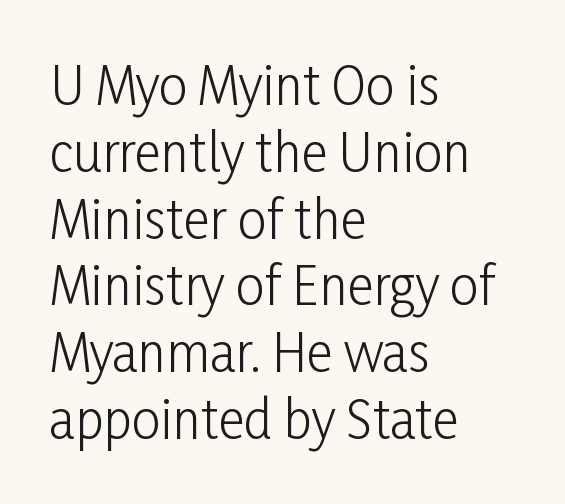
The text was rendered using a sans face with plain stroke endings. Unmarked baselines from the first word to the last. Varying glyph widths throughout — classic text-font behaviour. Is the letter spacing exaggerated? No — it looks like the ordinary default. The designer left line spacing at the default. Summary of weight: not heavy and not bold.
